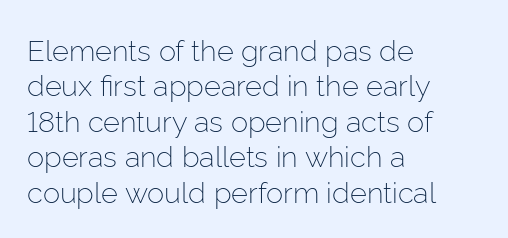
The rag falls on the right side of this text block. The passage shown is typeset with a sans-serif family. Do the letters lean? They stand straight. The gap between lines stays unmarked. Is this a fixed-width face? No — the glyphs have proportional, varying widths.
